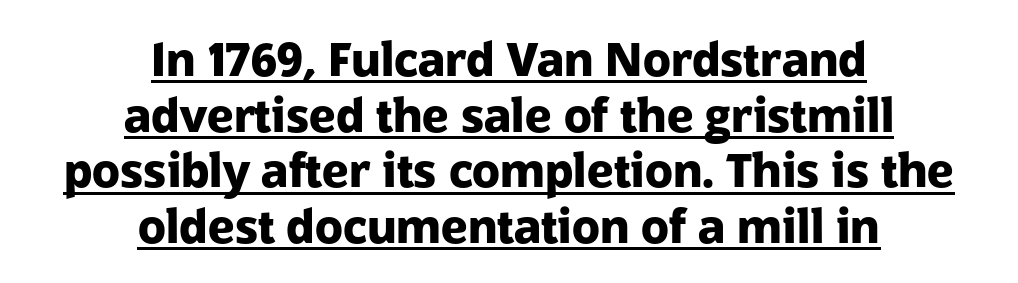
Q: Is the text bold? A: Yes.
Q: Is the text italic (slanted)? A: No, it is upright.
Q: Is the typeface a serif or a sans-serif typeface? A: Sans-serif.
Q: Is the text underlined? A: Yes.
Q: How is the paragraph aligned? A: Centered.
Q: Is the spacing between letters normal or unusually wide? A: Normal.
Q: Width (condensed, normal, or wide)? A: Normal.
Q: Stroke contrast? A: Low.
Q: x-height? A: Medium.
Q: Monospaced? A: No.
